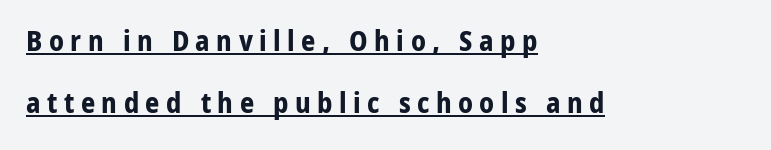
The image shows 28 px bold sans-serif type, upright; set left-aligned, loose line spacing (2.21x), unusually wide letter spacing (+0.23 em), underlined; low stroke contrast and a medium x-height.
